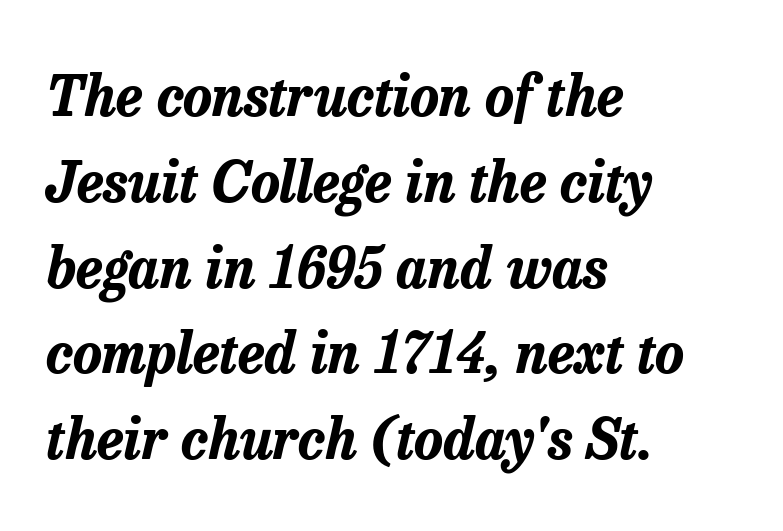
{"italic": "yes", "lean": "right", "slant_degrees": 13, "bold": "yes", "weight": "bold", "width": "normal", "stroke_contrast": "low", "x_height": "medium", "monospaced": "no", "underline": "no", "align": "left", "line_spacing": "normal", "line_spacing_ratio": 1.56, "letter_spacing": "normal", "letter_spacing_em": 0.0, "glyph_px": 55}
